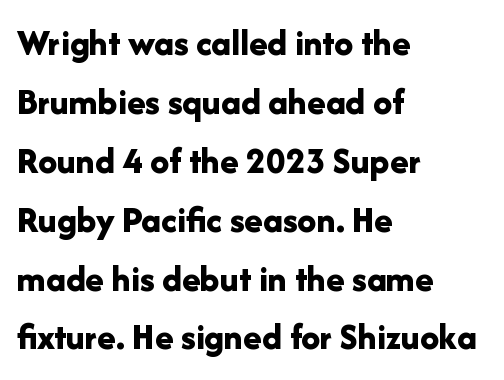
{"serif": "no", "italic": "no", "bold": "yes", "weight": "bold", "width": "normal", "stroke_contrast": "low", "x_height": "medium", "monospaced": "no", "underline": "no", "align": "left", "line_spacing": "normal", "line_spacing_ratio": 1.55, "letter_spacing": "normal", "letter_spacing_em": 0.0, "glyph_px": 38}
